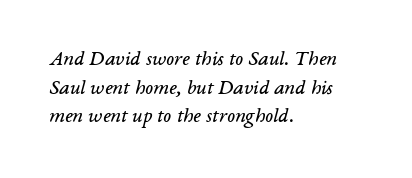
{"italic": "yes", "lean": "right", "slant_degrees": 14, "bold": "no", "underline": "no", "align": "left", "line_spacing": "normal", "line_spacing_ratio": 1.36, "letter_spacing": "normal", "letter_spacing_em": 0.0, "glyph_px": 21}
